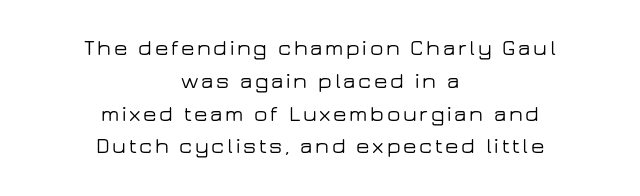
Q: Is the text italic (slanted)? A: No, it is upright.
Q: Is the text underlined? A: No.
Q: How is the paragraph aligned? A: Centered.
Q: Is the spacing between lines tight, normal or loose? A: Normal.
